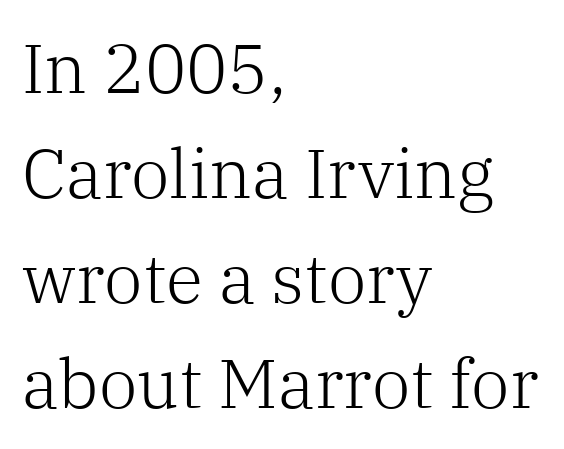
The image shows 69 px light serif type, upright; set left-aligned, normal line spacing (1.52x), normal letter spacing, not underlined; low stroke contrast and a medium x-height.
